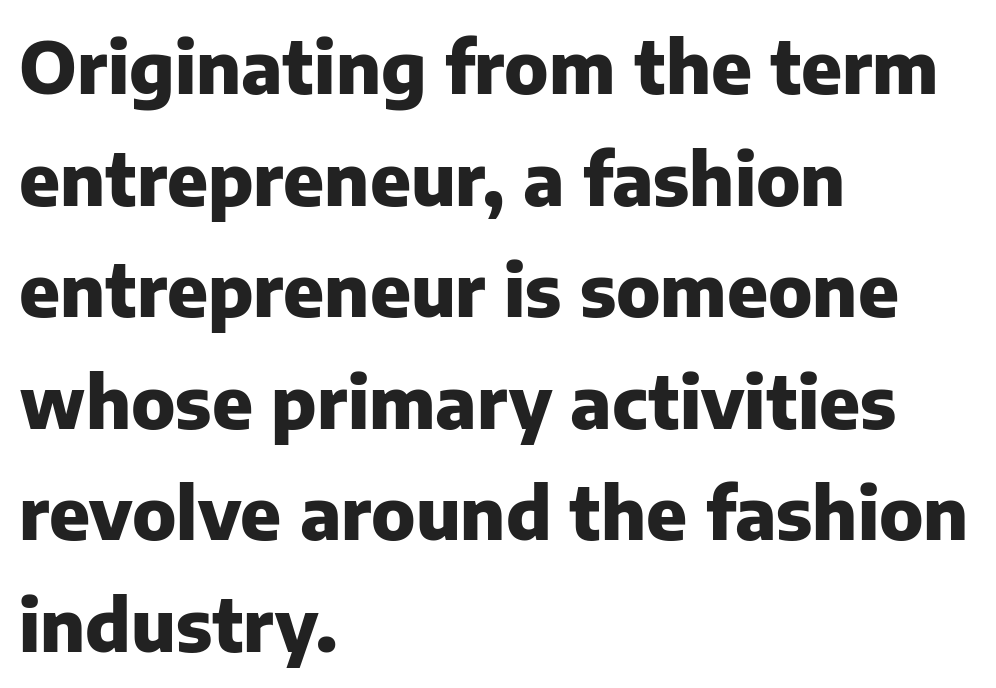
Q: Is the text bold? A: Yes.
Q: Is the text italic (slanted)? A: No, it is upright.
Q: Is the typeface a serif or a sans-serif typeface? A: Sans-serif.
Q: Is the text underlined? A: No.
Q: How is the paragraph aligned? A: Left-aligned.
Q: Is the spacing between letters normal or unusually wide? A: Normal.
Q: Is the spacing between lines tight, normal or loose? A: Normal.
Q: Width (condensed, normal, or wide)? A: Normal.
Q: Stroke contrast? A: Low.
Q: x-height? A: Medium.
Q: Monospaced? A: No.
